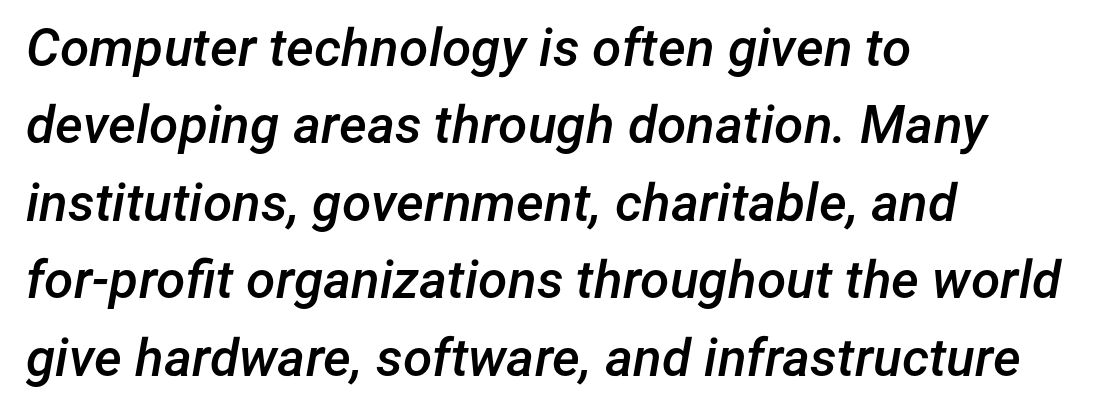
The rendering keeps characters at their native spacing. Designer's note — italics engaged. Short and long lines alike share a common starting point at left. Type without underlining. Regarding leading, the lines here are spaced in the standard way. Do the characters align in a grid? No, the font is proportional.
